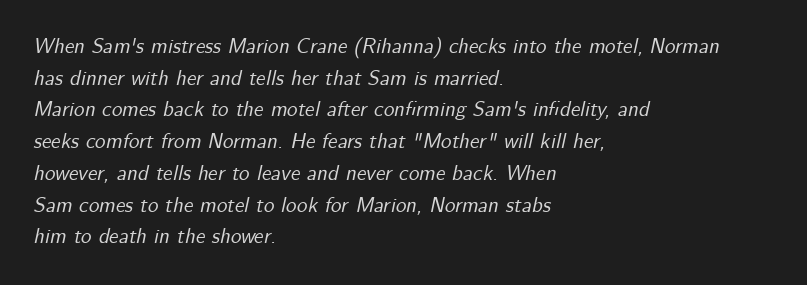
Q: Is the text italic (slanted)? A: Yes, it leans right by about 12 degrees.
Q: Is the text underlined? A: No.
Q: How is the paragraph aligned? A: Left-aligned.
Q: Is the spacing between letters normal or unusually wide? A: Normal.
Q: Is the spacing between lines tight, normal or loose? A: Normal.
